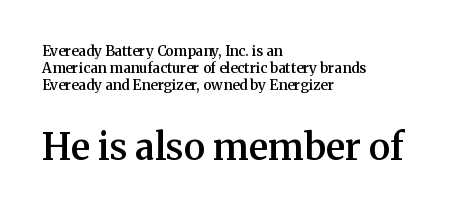
The image shows 37 px semibold serif type, upright; set left-aligned, line spacing 1.23x, normal letter spacing, not underlined; the second (bottom) block is 2.64x larger; medium stroke contrast and a medium x-height.
